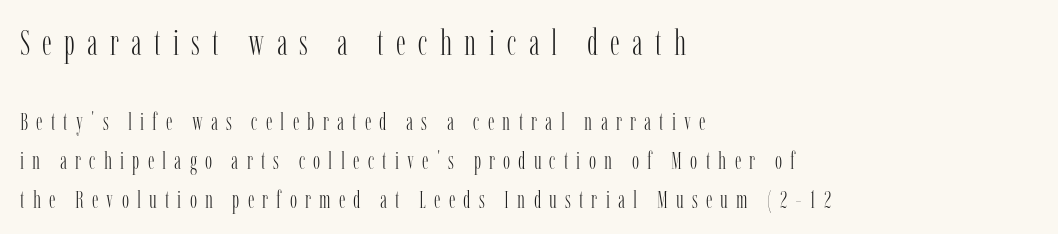
{"serif": "yes", "italic": "no", "bold": "no", "weight": "light", "width": "condensed", "stroke_contrast": "low", "x_height": "medium", "monospaced": "no", "underline": "no", "align": "left", "line_spacing": "normal", "line_spacing_ratio": 1.62, "letter_spacing": "wide", "letter_spacing_em": 0.34, "larger_block": "first", "size_ratio": 1.5, "glyph_px": 36}
